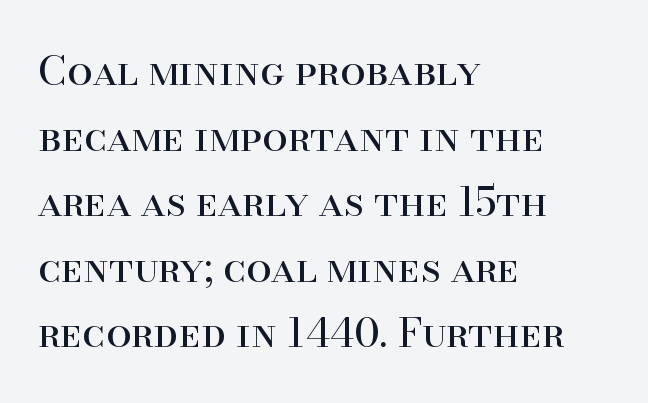
{"serif": "yes", "italic": "no", "bold": "no", "weight": "regular", "width": "normal", "stroke_contrast": "high", "x_height": "small", "monospaced": "no", "underline": "no", "align": "left", "line_spacing": "normal", "line_spacing_ratio": 1.6, "letter_spacing": "normal", "letter_spacing_em": 0.0, "glyph_px": 41}
